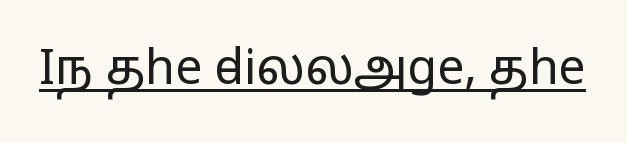
A typesetter would call this proportional, since set widths differ per character. Think standard paragraph weight, or any step lighter than that. The face used here appears with an underline applied. The gaps between neighbouring characters are ordinary and unremarkable. Rendered with straight, roman letterforms.
